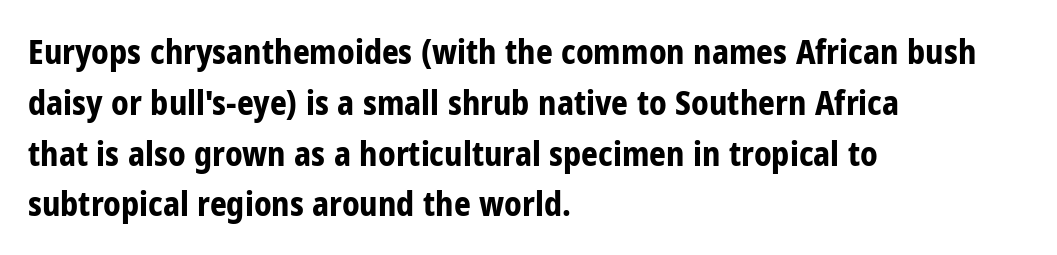
Q: Is the text bold? A: Yes.
Q: Is the text italic (slanted)? A: No, it is upright.
Q: Is the typeface a serif or a sans-serif typeface? A: Sans-serif.
Q: Is the text underlined? A: No.
Q: How is the paragraph aligned? A: Left-aligned.
Q: Is the spacing between letters normal or unusually wide? A: Normal.
Q: Is the spacing between lines tight, normal or loose? A: Normal.
Q: Width (condensed, normal, or wide)? A: Condensed.
Q: Stroke contrast? A: Low.
Q: x-height? A: Medium.
Q: Monospaced? A: No.
